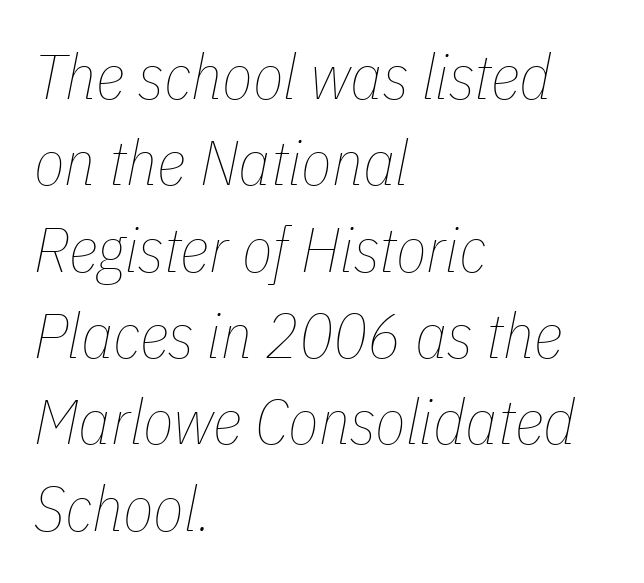
The image shows 63 px thin, condensed type, italic (leaning right); set left-aligned, normal line spacing (1.37x), normal letter spacing, not underlined; low stroke contrast and a medium x-height.
